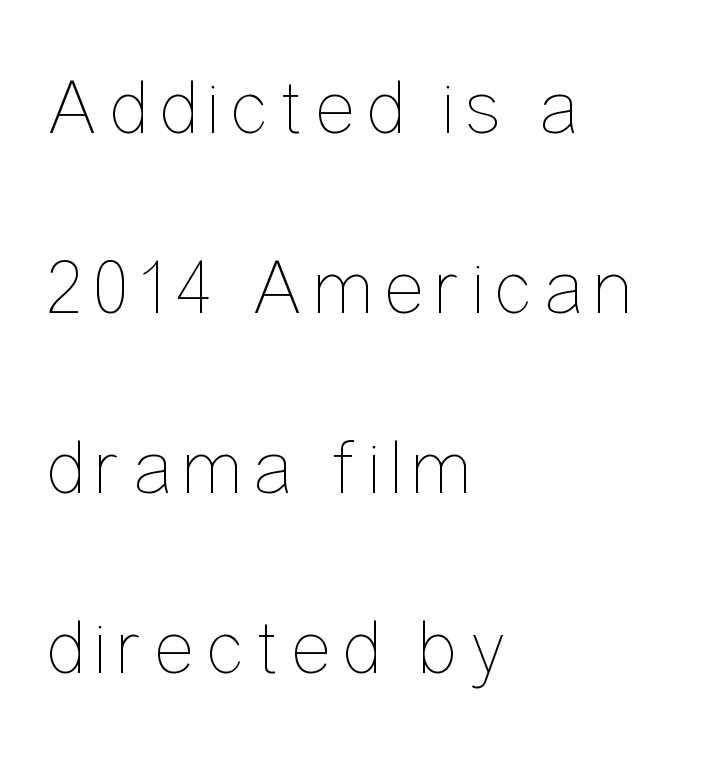
Q: Is the text bold? A: No.
Q: Is the text italic (slanted)? A: No, it is upright.
Q: Is the text underlined? A: No.
Q: How is the paragraph aligned? A: Left-aligned.
Q: Is the spacing between lines tight, normal or loose? A: Loose.
Q: Width (condensed, normal, or wide)? A: Condensed.
Q: Stroke contrast? A: Low.
Q: x-height? A: Medium.
Q: Monospaced? A: No.
